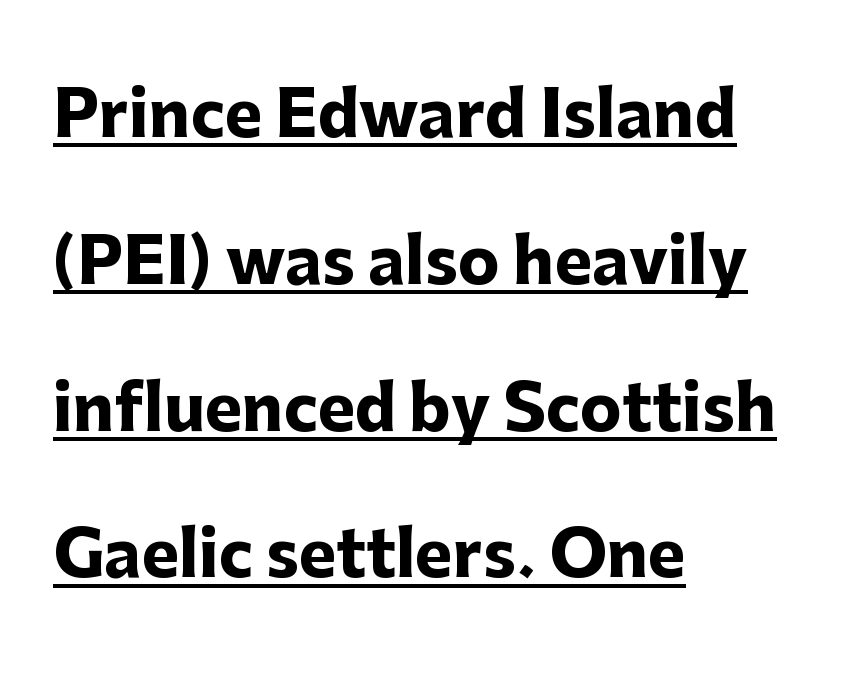
Q: Is the text bold? A: Yes.
Q: Is the text italic (slanted)? A: No, it is upright.
Q: Is the typeface a serif or a sans-serif typeface? A: Sans-serif.
Q: Is the text underlined? A: Yes.
Q: How is the paragraph aligned? A: Left-aligned.
Q: Is the spacing between letters normal or unusually wide? A: Normal.
Q: Is the spacing between lines tight, normal or loose? A: Loose.
Q: Width (condensed, normal, or wide)? A: Normal.
Q: Stroke contrast? A: Low.
Q: x-height? A: Medium.
Q: Monospaced? A: No.
